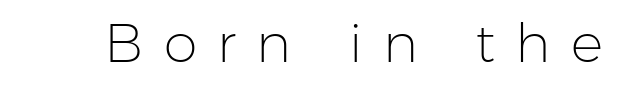
Q: Is the text bold? A: No.
Q: Is the text italic (slanted)? A: No, it is upright.
Q: Is the typeface a serif or a sans-serif typeface? A: Sans-serif.
Q: Is the text underlined? A: No.
Q: Is the spacing between letters normal or unusually wide? A: Unusually wide.
Q: Width (condensed, normal, or wide)? A: Normal.
Q: Stroke contrast? A: Low.
Q: x-height? A: Medium.
Q: Monospaced? A: No.
